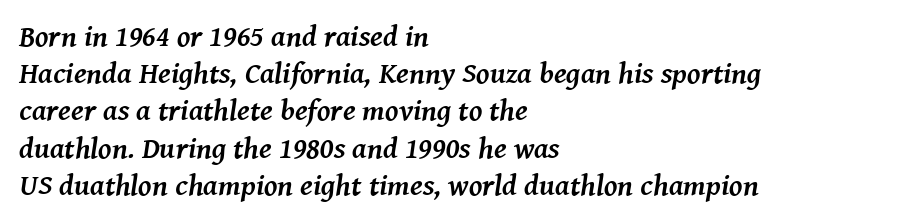
Q: Is the text bold? A: Yes.
Q: Is the text italic (slanted)? A: Yes, it leans right by about 8 degrees.
Q: Is the typeface a serif or a sans-serif typeface? A: Serif.
Q: Is the text underlined? A: No.
Q: How is the paragraph aligned? A: Left-aligned.
Q: Is the spacing between letters normal or unusually wide? A: Normal.
Q: Width (condensed, normal, or wide)? A: Normal.
Q: Stroke contrast? A: Medium.
Q: x-height? A: Medium.
Q: Monospaced? A: No.
